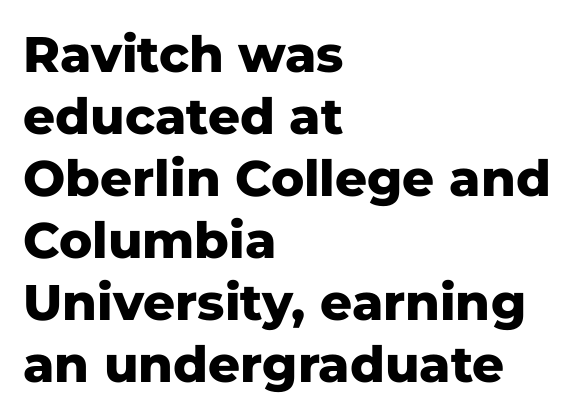
The image shows 50 px heavy sans-serif type, upright; set left-aligned, line spacing 1.24x, normal letter spacing, not underlined; low stroke contrast and a medium x-height.
